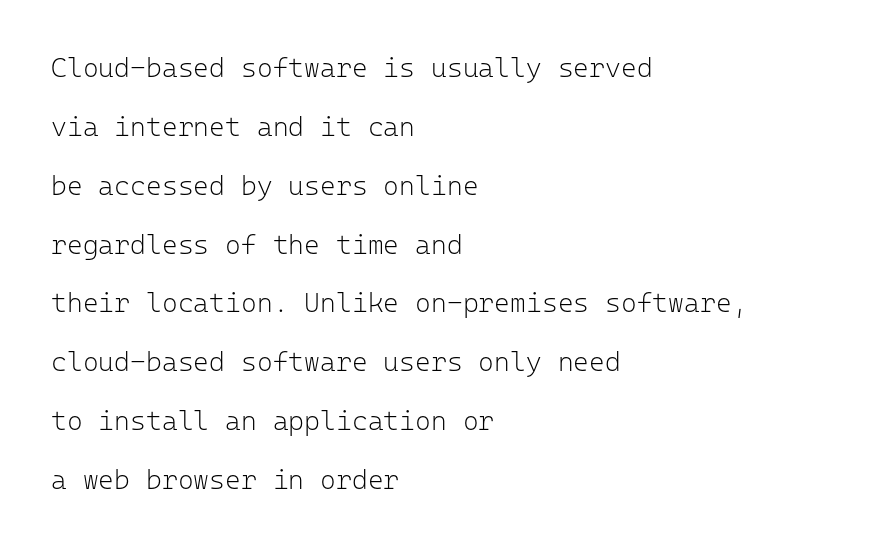
Stems and bowls with no extra thickness — not bold. Where is the straight margin? On the left. Students, observe: this is what heavily led, spacious text looks like. Unmarked baselines from the first word to the last. Inter-character spacing is left at the font's built-in metrics. The axis of the letterforms is exactly vertical.
